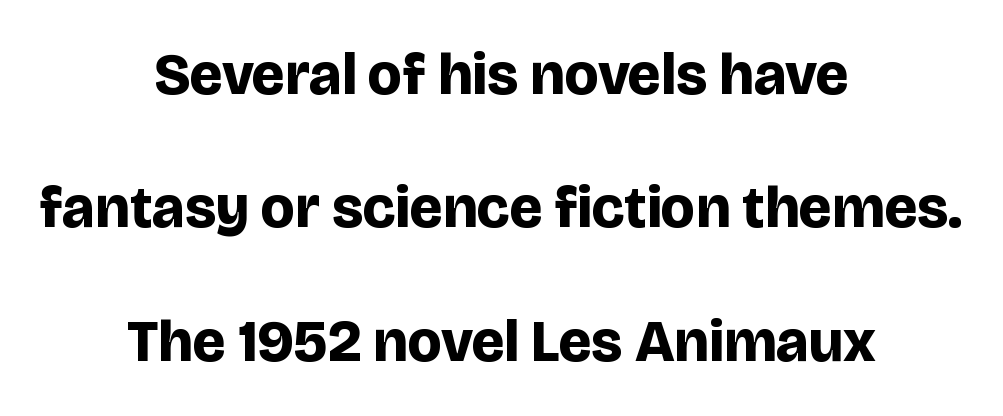
{"serif": "no", "italic": "no", "bold": "yes", "weight": "bold", "width": "normal", "stroke_contrast": "low", "x_height": "large", "monospaced": "no", "underline": "no", "align": "center", "line_spacing": "loose", "line_spacing_ratio": 2.26, "letter_spacing": "normal", "letter_spacing_em": 0.0, "glyph_px": 59}
